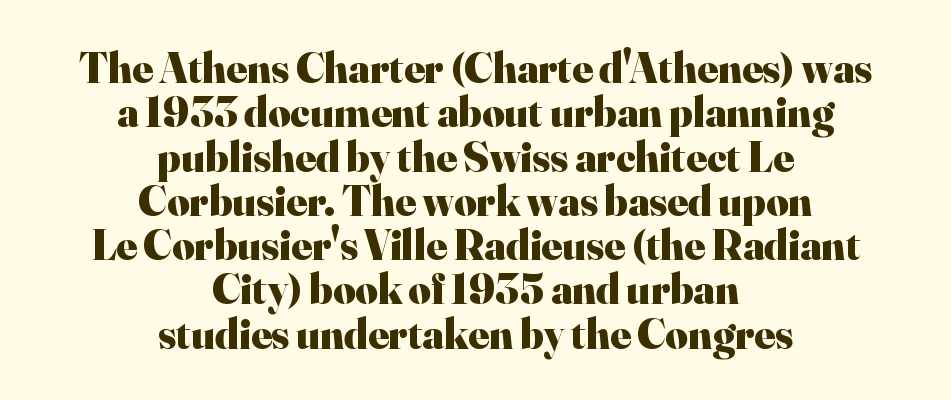
{"serif": "yes", "italic": "no", "bold": "yes", "weight": "heavy", "width": "normal", "stroke_contrast": "high", "x_height": "small", "monospaced": "no", "underline": "no", "align": "center", "line_spacing": "tight", "line_spacing_ratio": 1.03, "letter_spacing": "normal", "letter_spacing_em": 0.0, "glyph_px": 43}
